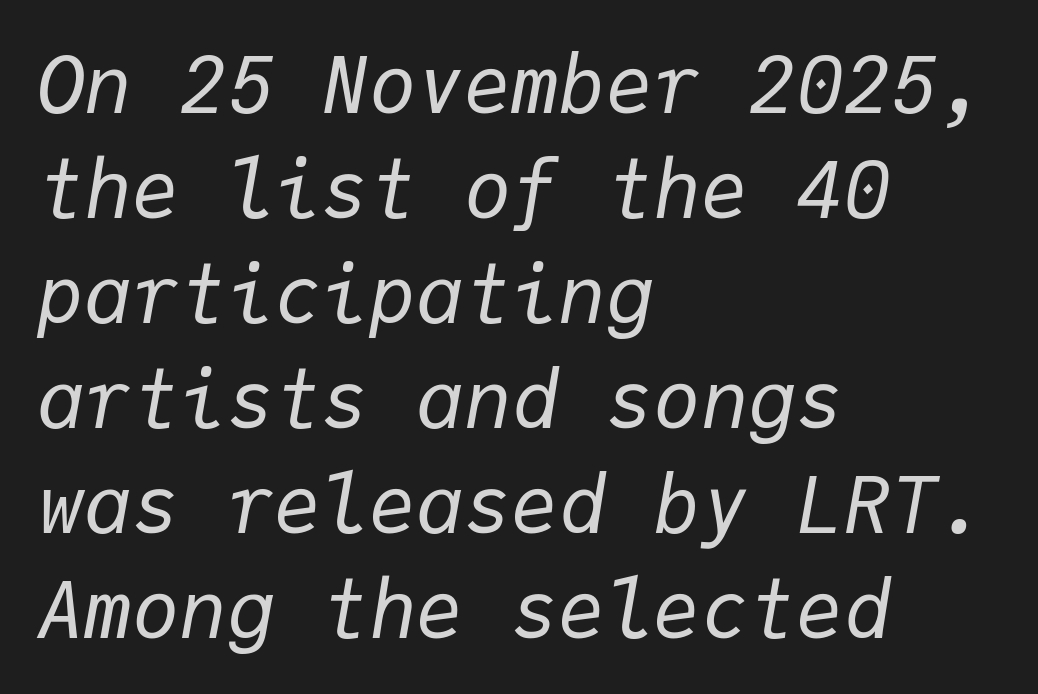
{"italic": "yes", "lean": "right", "slant_degrees": 9, "bold": "no", "weight": "regular", "width": "normal", "stroke_contrast": "low", "x_height": "medium", "monospaced": "yes", "underline": "no", "align": "left", "line_spacing": "normal", "line_spacing_ratio": 1.33, "letter_spacing": "normal", "letter_spacing_em": 0.0, "glyph_px": 79}
